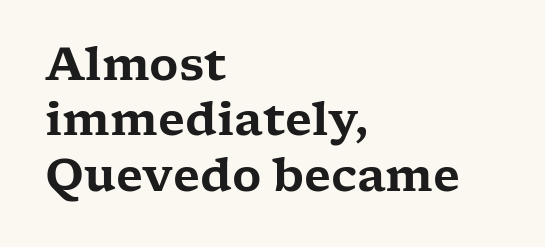
Honestly, the letter spacing is just normal — you wouldn't notice it. Letterform terminals end in serifs throughout the passage. A typesetter would mark this as roman, not italic. Words float on clear page, feet unadorned.
